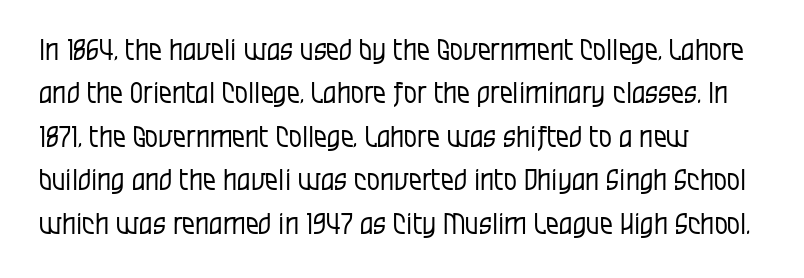
{"serif": "no", "italic": "no", "bold": "no", "weight": "regular", "width": "condensed", "stroke_contrast": "low", "x_height": "large", "monospaced": "no", "underline": "no", "align": "left", "line_spacing": "normal", "line_spacing_ratio": 1.5, "letter_spacing": "normal", "letter_spacing_em": 0.0, "glyph_px": 29}
